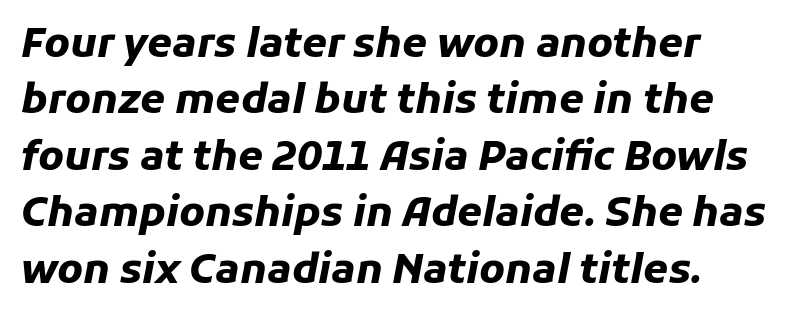
Q: Is the text bold? A: Yes.
Q: Is the text italic (slanted)? A: Yes, it leans right by about 11 degrees.
Q: Is the text underlined? A: No.
Q: Is the spacing between letters normal or unusually wide? A: Normal.
Q: Is the spacing between lines tight, normal or loose? A: Normal.
Q: Width (condensed, normal, or wide)? A: Normal.
Q: Stroke contrast? A: Low.
Q: x-height? A: Medium.
Q: Monospaced? A: No.
